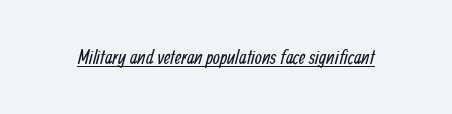
The image shows 20 px text type; set normal letter spacing, underlined.
